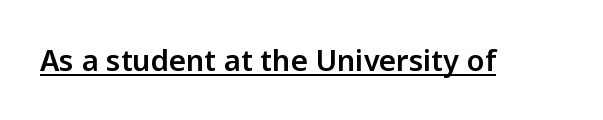
{"serif": "no", "italic": "no", "width": "normal", "stroke_contrast": "low", "x_height": "medium", "monospaced": "no", "underline": "yes", "letter_spacing": "normal", "letter_spacing_em": 0.0, "glyph_px": 29}
